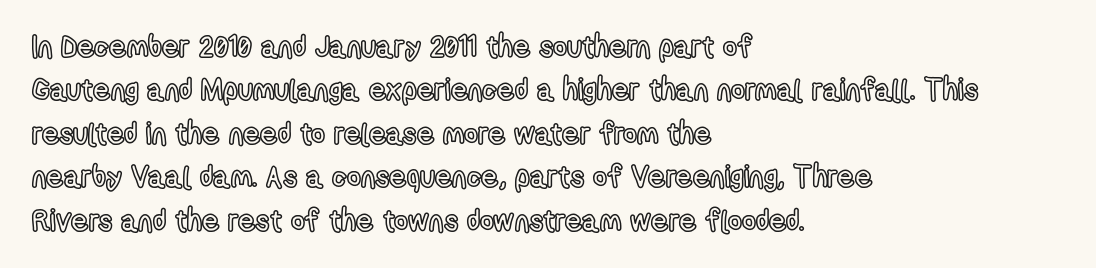
The image shows 30 px condensed type, upright; set left-aligned, normal line spacing (1.45x), normal letter spacing, not underlined; a medium x-height.
